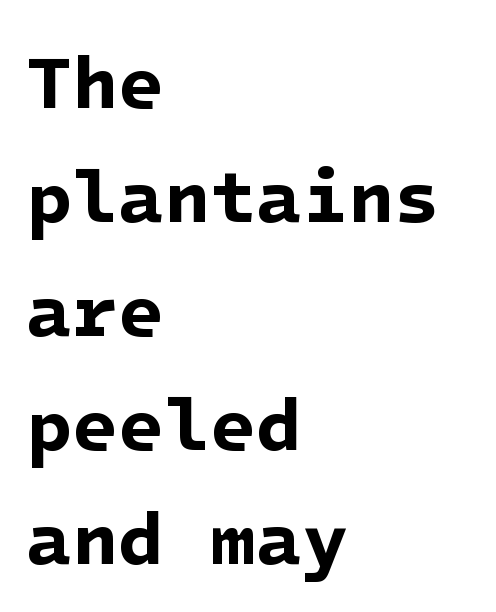
Q: Is the text bold? A: Yes.
Q: Is the typeface a serif or a sans-serif typeface? A: Sans-serif.
Q: Is the text underlined? A: No.
Q: How is the paragraph aligned? A: Left-aligned.
Q: Is the spacing between letters normal or unusually wide? A: Normal.
Q: Is the spacing between lines tight, normal or loose? A: Normal.
Q: Width (condensed, normal, or wide)? A: Normal.
Q: Stroke contrast? A: Low.
Q: x-height? A: Medium.
